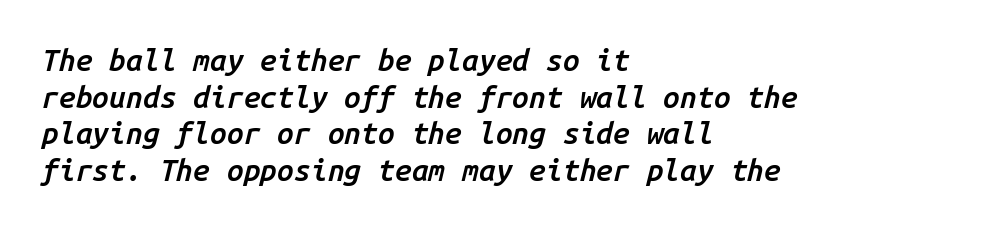
Nobody drew a line under any word here. Heft: intermediate — a semibold. Horizontally, the lines are justified to the leading edge only. The passage shown leans; its letterforms are oblique. Here the glyphs are tracked normally, forming tight word shapes. Monospaced: the letters line up in strict vertical columns.
